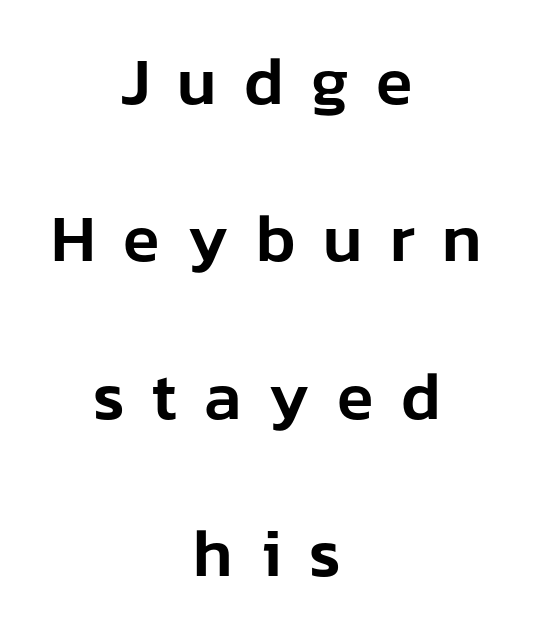
The image shows 67 px sans-serif type, upright; set centered, loose line spacing (2.35x), unusually wide letter spacing (+0.41 em), not underlined; low stroke contrast and a medium x-height.
